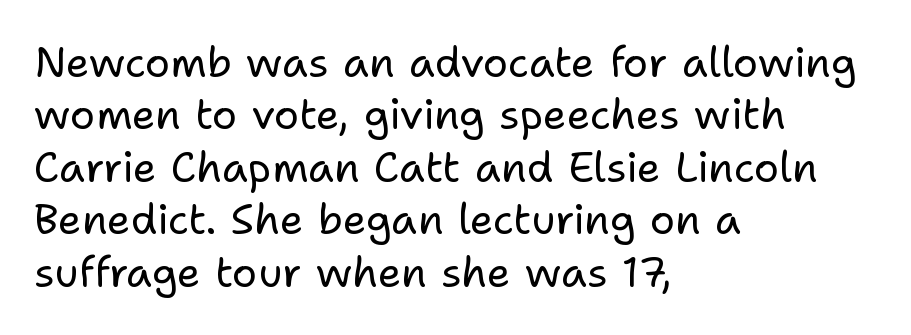
The image shows 42 px regular-weight sans-serif type, upright; set left-aligned, normal line spacing (1.25x), normal letter spacing, not underlined; low stroke contrast and a medium x-height.
